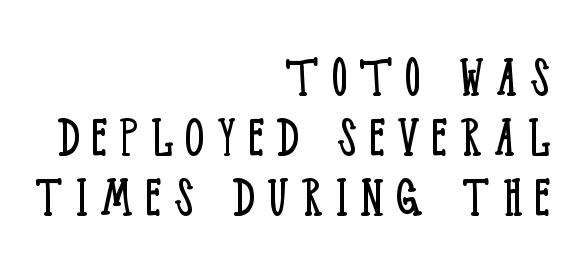
{"serif": "yes", "italic": "no", "bold": "no", "weight": "light", "width": "condensed", "stroke_contrast": "low", "x_height": "large", "monospaced": "no", "underline": "no", "align": "right", "line_spacing": "tight", "line_spacing_ratio": 0.97, "letter_spacing": "wide", "letter_spacing_em": 0.2, "glyph_px": 62}
